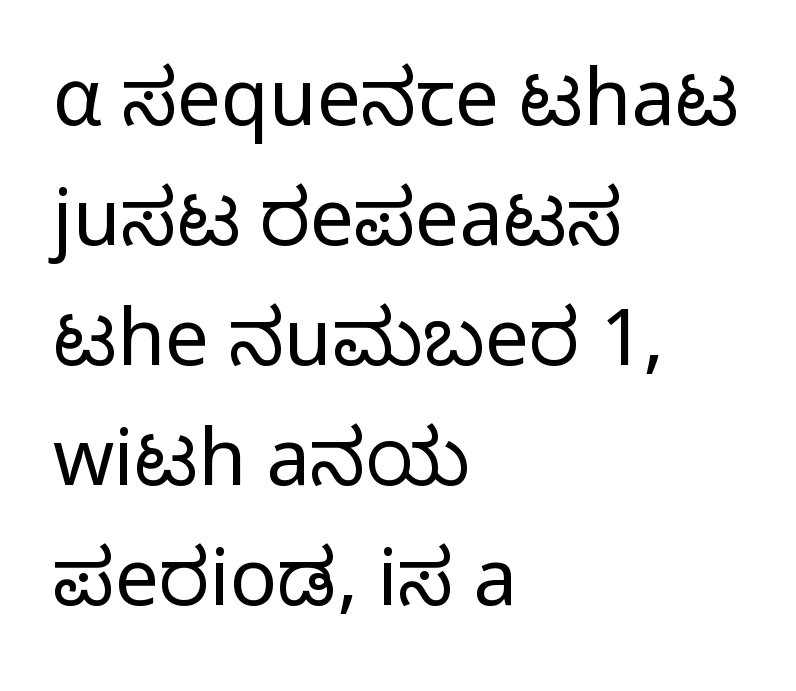
{"serif": "no", "italic": "no", "bold": "no", "weight": "regular", "width": "normal", "stroke_contrast": "low", "x_height": "medium", "monospaced": "no", "underline": "no", "align": "left", "line_spacing": "normal", "line_spacing_ratio": 1.54, "letter_spacing": "normal", "letter_spacing_em": 0.0, "glyph_px": 78}
